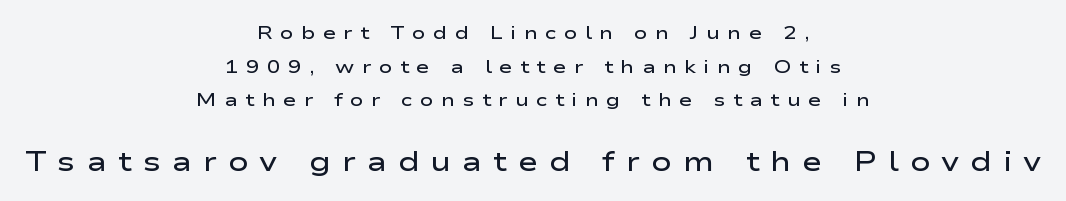
The image shows 27 px text type, upright; set centered, line spacing 1.87x, unusually wide letter spacing (+0.41 em), not underlined; the second (bottom) block is 1.5x larger.
